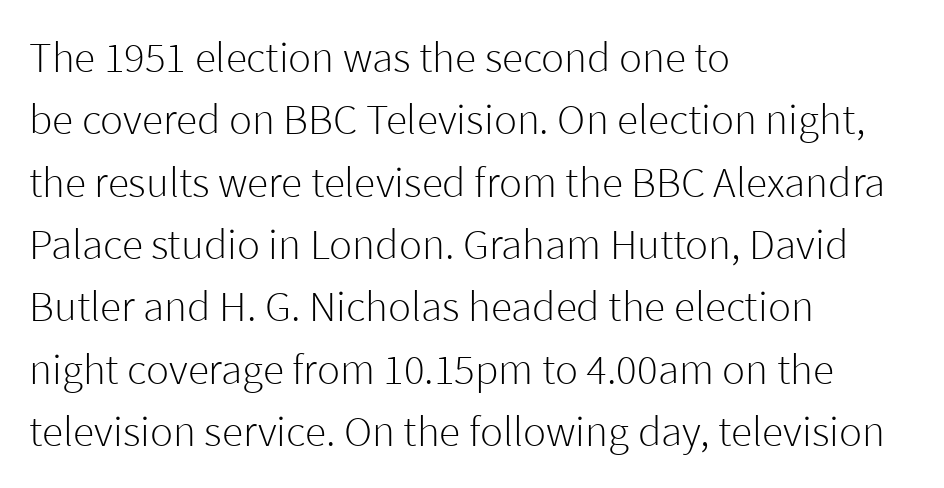
{"serif": "no", "italic": "no", "bold": "no", "weight": "light", "width": "normal", "stroke_contrast": "low", "x_height": "medium", "monospaced": "no", "underline": "no", "align": "left", "line_spacing": "normal", "line_spacing_ratio": 1.45, "letter_spacing": "normal", "letter_spacing_em": 0.0, "glyph_px": 43}
